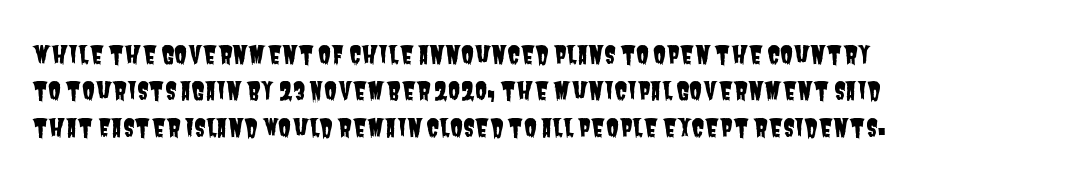
The passage shown stacks its lines at a standard gap. The passage is arranged the way most books set body copy — flush left. The horizontal fit of the characters is conventional and even. Descenders hang freely into open space.
